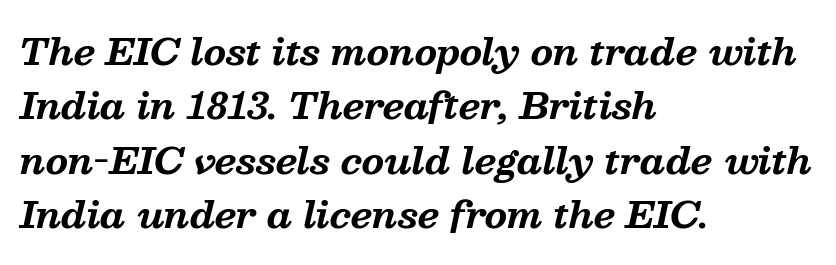
The image shows 36 px bold serif type, italic (leaning right); set left-aligned, normal line spacing (1.51x), normal letter spacing, not underlined; medium stroke contrast and a medium x-height.
